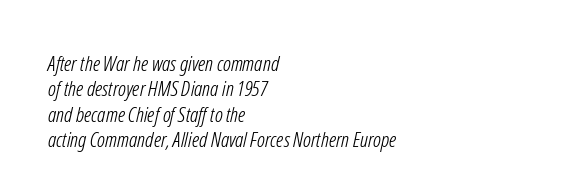
Q: Is the text bold? A: No.
Q: Is the text underlined? A: No.
Q: How is the paragraph aligned? A: Left-aligned.
Q: Is the spacing between letters normal or unusually wide? A: Normal.
